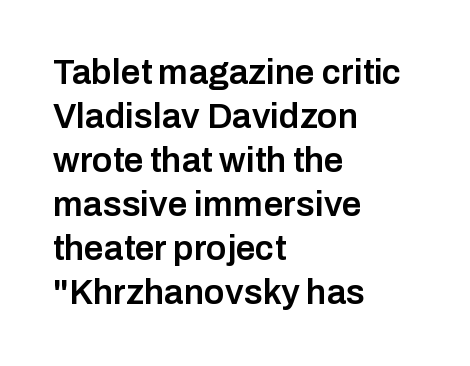
Q: Is the text bold? A: Semi-bold.
Q: Is the text italic (slanted)? A: No, it is upright.
Q: Is the typeface a serif or a sans-serif typeface? A: Sans-serif.
Q: Is the text underlined? A: No.
Q: How is the paragraph aligned? A: Left-aligned.
Q: Is the spacing between letters normal or unusually wide? A: Normal.
Q: Is the spacing between lines tight, normal or loose? A: Normal.
Q: Width (condensed, normal, or wide)? A: Normal.
Q: Stroke contrast? A: Low.
Q: x-height? A: Medium.
Q: Monospaced? A: No.
